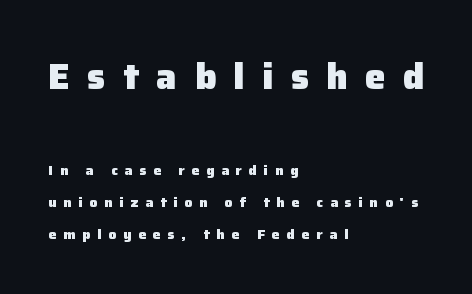
A typesetter would call this heavily tracked-out type. The upper block of text is set noticeably larger than the block beneath it. In terms of posture, this sample is upright. The glyphs have the mass of a bold cut.
